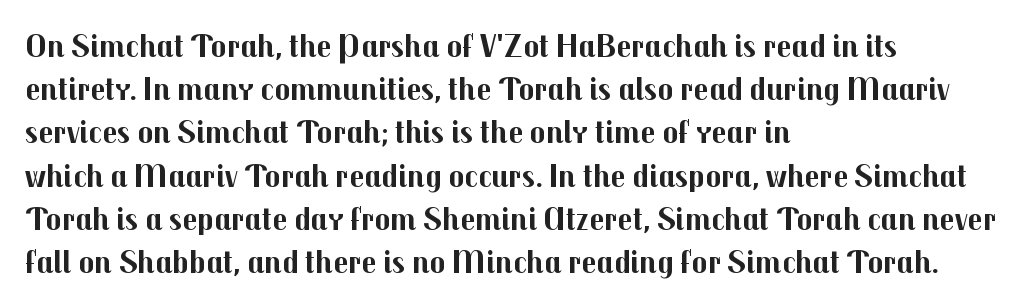
{"serif": "no", "italic": "no", "bold": "yes", "weight": "bold", "width": "normal", "stroke_contrast": "medium", "x_height": "medium", "monospaced": "no", "underline": "no", "align": "left", "line_spacing": "normal", "line_spacing_ratio": 1.31, "letter_spacing": "normal", "letter_spacing_em": 0.0, "glyph_px": 33}
